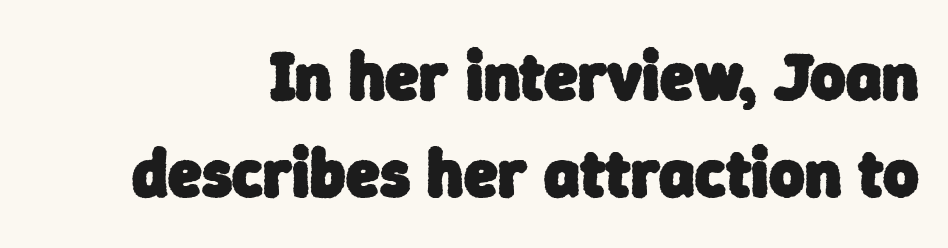
The image shows 68 px heavy sans-serif type; set normal line spacing (1.43x), normal letter spacing, not underlined; low stroke contrast and a medium x-height.
